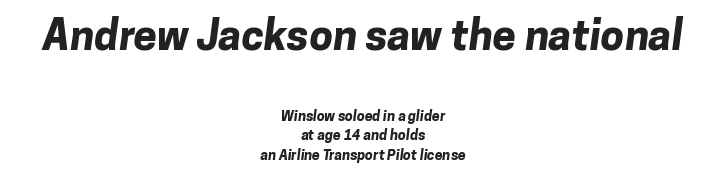
Q: Is the text bold? A: Yes.
Q: Is the typeface a serif or a sans-serif typeface? A: Sans-serif.
Q: Is the text underlined? A: No.
Q: How is the paragraph aligned? A: Centered.
Q: Is the spacing between letters normal or unusually wide? A: Normal.
Q: Is the spacing between lines tight, normal or loose? A: Normal.
Q: Which block of text is set in a larger size, the first (top) or the second (bottom)? A: The first (top) one.
Q: Width (condensed, normal, or wide)? A: Normal.
Q: Stroke contrast? A: Low.
Q: x-height? A: Medium.
Q: Monospaced? A: No.
